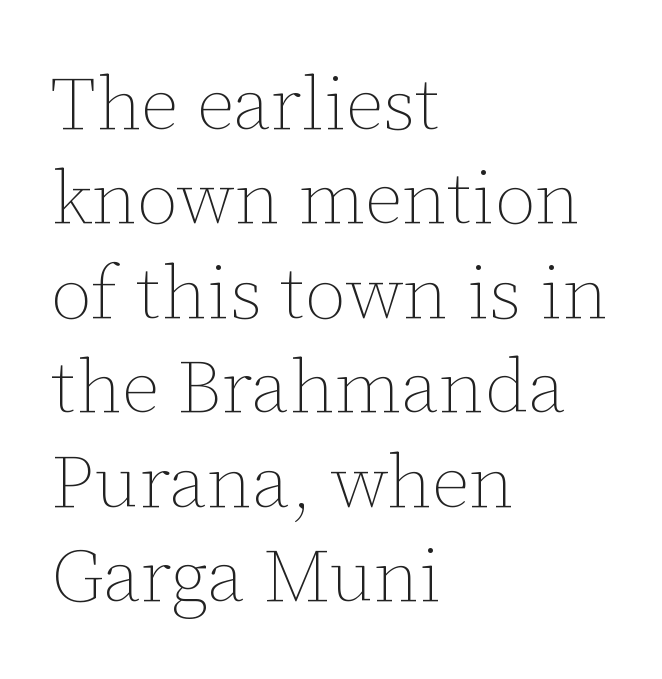
Posture: upright roman. Varying glyph widths throughout — classic text-font behaviour. Stem width sits at or under what a default text font uses. You could call the tracking neutral — neither tight nor loose. This rendering features lettering with no underline.
